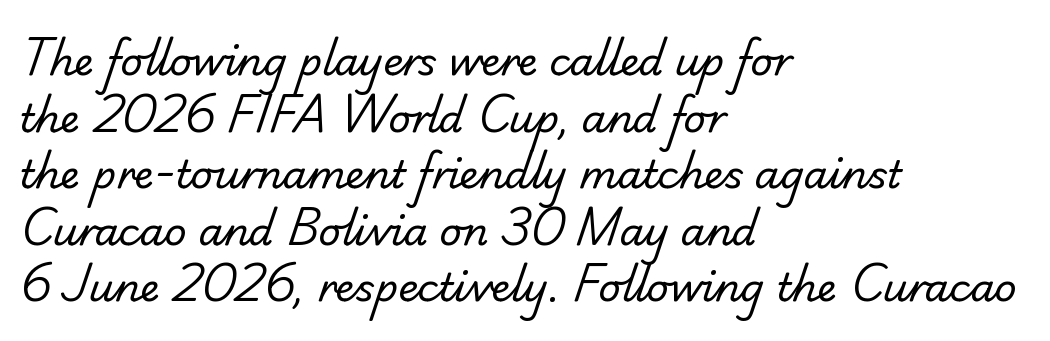
Q: Is the text bold? A: No.
Q: Is the typeface a serif or a sans-serif typeface? A: Sans-serif.
Q: Is the text underlined? A: No.
Q: How is the paragraph aligned? A: Left-aligned.
Q: Is the spacing between letters normal or unusually wide? A: Normal.
Q: Is the spacing between lines tight, normal or loose? A: Normal.
Q: Width (condensed, normal, or wide)? A: Normal.
Q: Stroke contrast? A: Low.
Q: x-height? A: Small.
Q: Monospaced? A: No.
